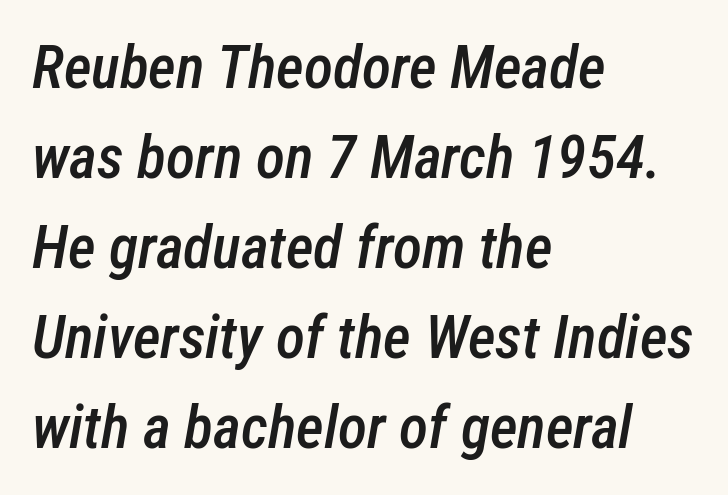
{"italic": "yes", "lean": "right", "slant_degrees": 12, "bold": "semi", "weight": "semibold", "width": "condensed", "stroke_contrast": "low", "x_height": "medium", "monospaced": "no", "underline": "no", "align": "left", "line_spacing": "normal", "line_spacing_ratio": 1.5, "letter_spacing": "normal", "letter_spacing_em": 0.0, "glyph_px": 60}
